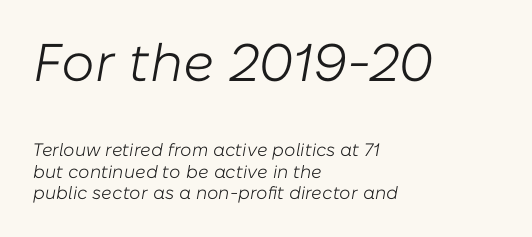
The image shows 53 px light type, italic (leaning right); set left-aligned, line spacing 1.2x, normal letter spacing, not underlined; the first (top) block is 2.94x larger; low stroke contrast and a medium x-height.
